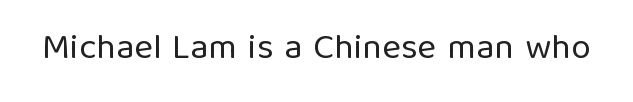
The image shows 36 px regular-weight sans-serif type, upright; set normal letter spacing, not underlined; low stroke contrast and a medium x-height.
